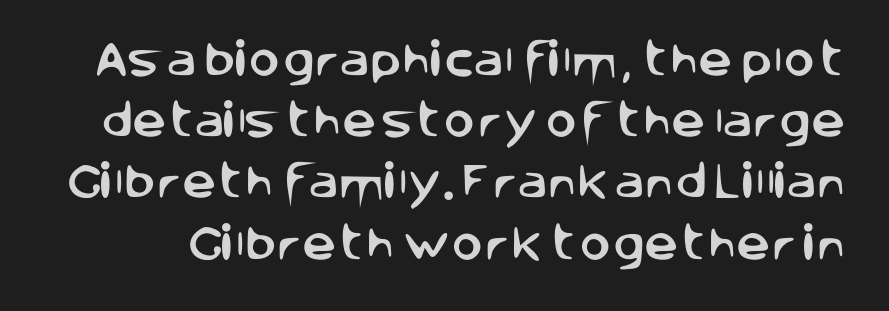
Is this a fixed-width face? No — the glyphs have proportional, varying widths. Is the letter spacing exaggerated? No — it looks like the ordinary default. The block of text has a typical density, with ordinary space between rows. Has an underline been added? It has not. The font family rendered here belongs to the sans-serif group. These lines were composed using upright roman letters.
